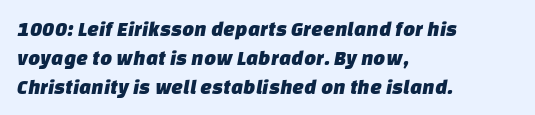
The image shows 21 px text type; set left-aligned, normal line spacing (1.37x), normal letter spacing, not underlined.
